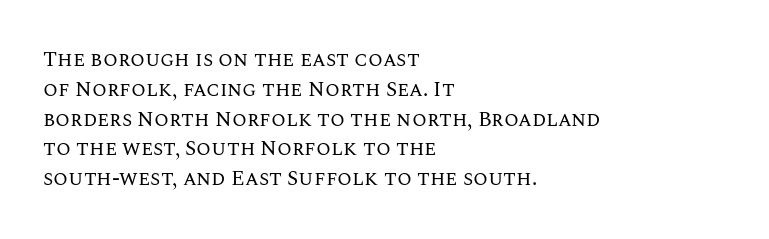
Q: Is the text bold? A: No.
Q: Is the text italic (slanted)? A: No, it is upright.
Q: Is the text underlined? A: No.
Q: How is the paragraph aligned? A: Left-aligned.
Q: Is the spacing between letters normal or unusually wide? A: Normal.
Q: Is the spacing between lines tight, normal or loose? A: Normal.
